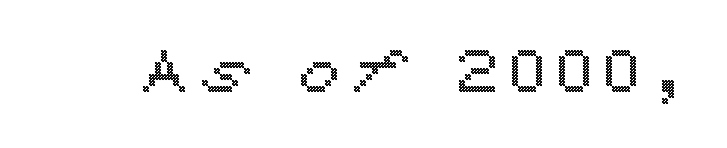
Q: Is the text italic (slanted)? A: Yes.
Q: Is the text underlined? A: No.
Q: Is the spacing between letters normal or unusually wide? A: Unusually wide.
Q: Width (condensed, normal, or wide)? A: Wide.
Q: x-height? A: Medium.
Q: Monospaced? A: No.
